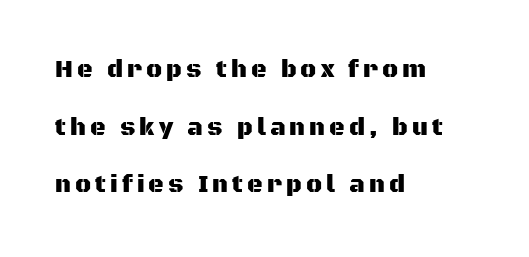
Q: Is the text italic (slanted)? A: No, it is upright.
Q: Is the text underlined? A: No.
Q: How is the paragraph aligned? A: Left-aligned.
Q: Is the spacing between lines tight, normal or loose? A: Loose.
